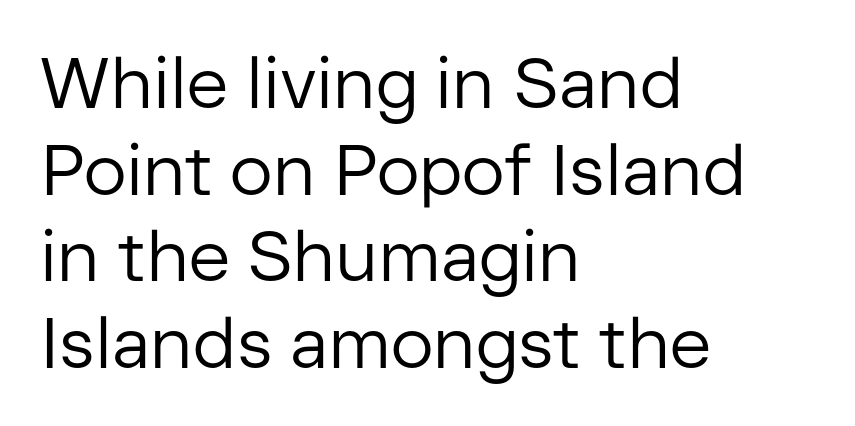
Q: Is the text bold? A: No.
Q: Is the text italic (slanted)? A: No, it is upright.
Q: Is the typeface a serif or a sans-serif typeface? A: Sans-serif.
Q: Is the text underlined? A: No.
Q: How is the paragraph aligned? A: Left-aligned.
Q: Is the spacing between letters normal or unusually wide? A: Normal.
Q: Width (condensed, normal, or wide)? A: Normal.
Q: Stroke contrast? A: Low.
Q: x-height? A: Medium.
Q: Monospaced? A: No.
